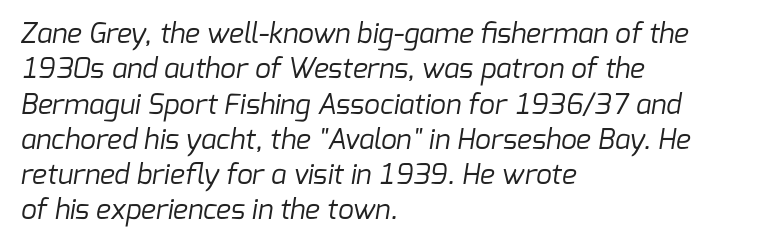
No extra tracking has been applied to these lines. Think of a printed novel: that variable character pitch is what you see here. Are there feet on the stems? There aren't — it's a sans. Leading: standard.
